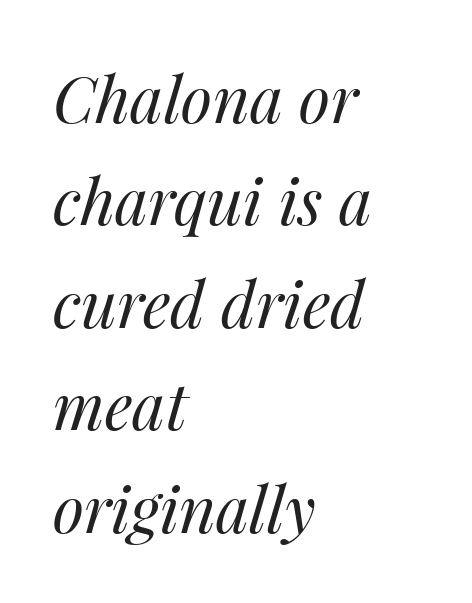
{"italic": "yes", "lean": "right", "slant_degrees": 14, "bold": "no", "weight": "regular", "width": "normal", "stroke_contrast": "medium", "x_height": "medium", "monospaced": "no", "underline": "no", "align": "left", "line_spacing": "normal", "line_spacing_ratio": 1.6, "letter_spacing": "normal", "letter_spacing_em": 0.0, "glyph_px": 64}
